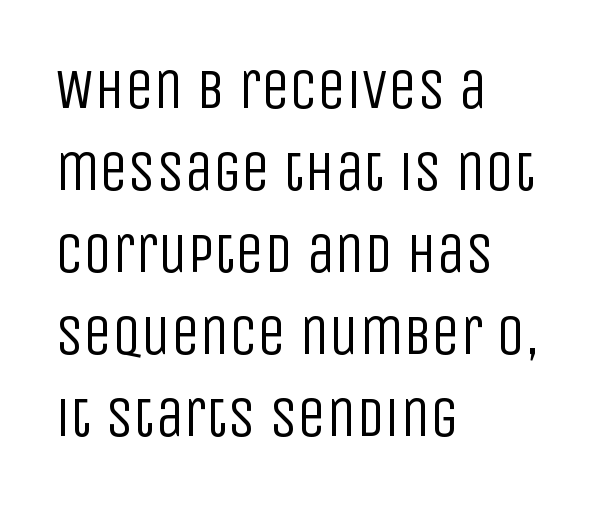
{"serif": "no", "italic": "no", "bold": "no", "weight": "regular", "width": "condensed", "stroke_contrast": "low", "x_height": "large", "monospaced": "no", "underline": "no", "align": "left", "line_spacing": "normal", "line_spacing_ratio": 1.44, "letter_spacing": "normal", "letter_spacing_em": 0.0, "glyph_px": 57}
